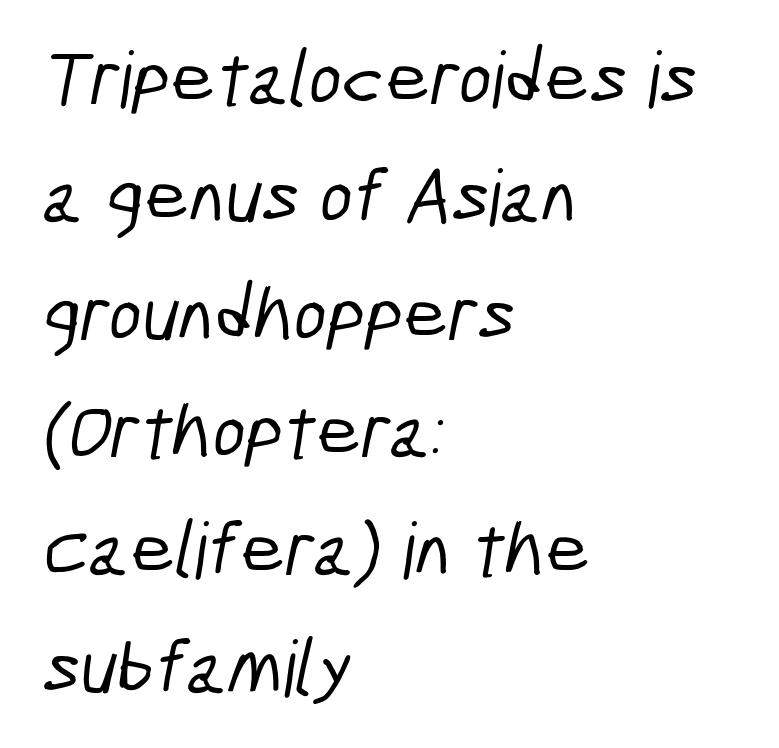
{"serif": "no", "width": "condensed", "stroke_contrast": "low", "x_height": "medium", "monospaced": "no", "underline": "no", "align": "left", "line_spacing": "normal", "line_spacing_ratio": 1.51, "letter_spacing": "normal", "letter_spacing_em": 0.0, "glyph_px": 78}
